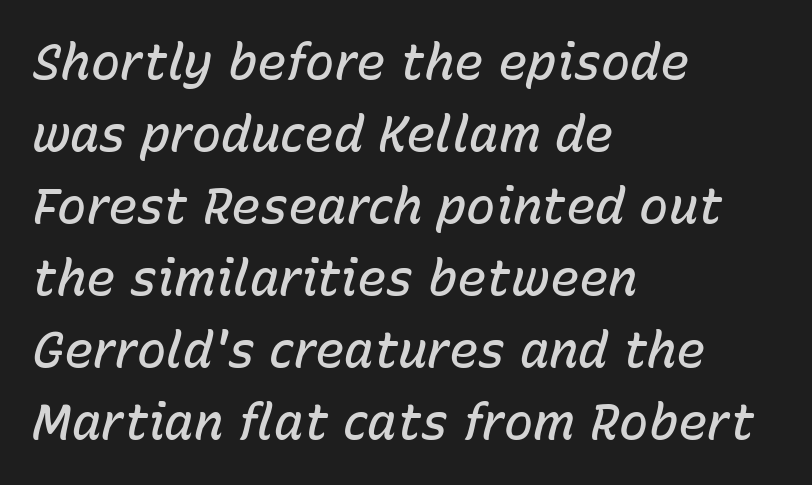
{"italic": "yes", "lean": "right", "slant_degrees": 15, "bold": "semi", "weight": "semibold", "width": "normal", "stroke_contrast": "low", "x_height": "medium", "monospaced": "no", "underline": "no", "align": "left", "line_spacing": "normal", "line_spacing_ratio": 1.47, "letter_spacing": "normal", "letter_spacing_em": 0.0, "glyph_px": 49}
